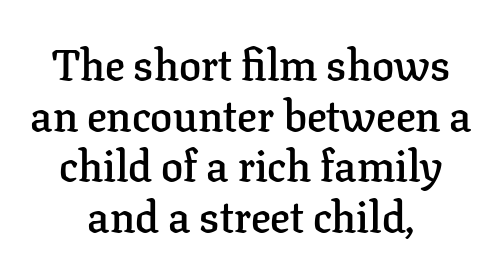
The image shows 44 px semibold serif type, upright; set centered, tight line spacing (1.15x), normal letter spacing, not underlined; low stroke contrast and a medium x-height.
